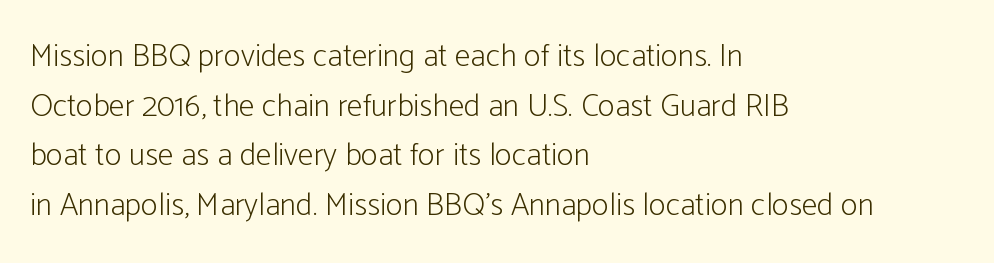
{"serif": "no", "italic": "no", "bold": "no", "weight": "light", "width": "condensed", "stroke_contrast": "low", "x_height": "medium", "monospaced": "no", "underline": "no", "align": "left", "line_spacing": "normal", "line_spacing_ratio": 1.55, "letter_spacing": "normal", "letter_spacing_em": 0.0, "glyph_px": 32}
